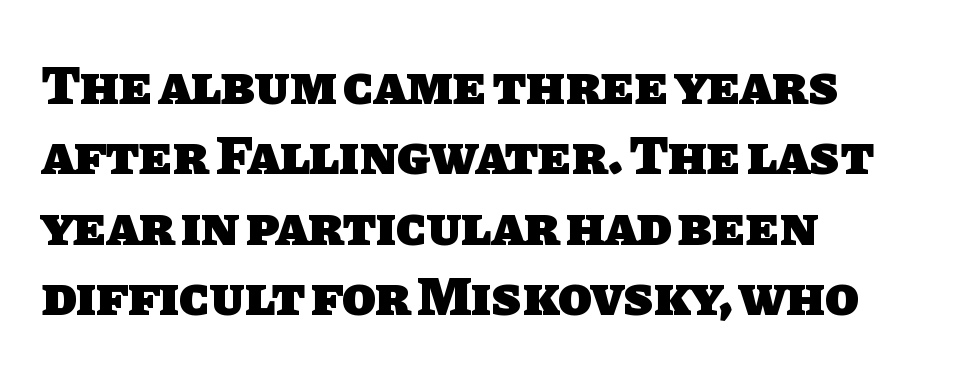
Q: Is the text bold? A: Yes.
Q: Is the typeface a serif or a sans-serif typeface? A: Sans-serif.
Q: Is the text underlined? A: No.
Q: How is the paragraph aligned? A: Left-aligned.
Q: Is the spacing between letters normal or unusually wide? A: Normal.
Q: Is the spacing between lines tight, normal or loose? A: Normal.
Q: Width (condensed, normal, or wide)? A: Normal.
Q: Stroke contrast? A: Low.
Q: x-height? A: Large.
Q: Monospaced? A: No.
